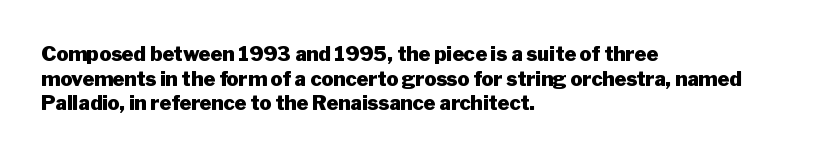
The image shows 20 px bold type, upright; set left-aligned, line spacing 1.23x, normal letter spacing, not underlined.
